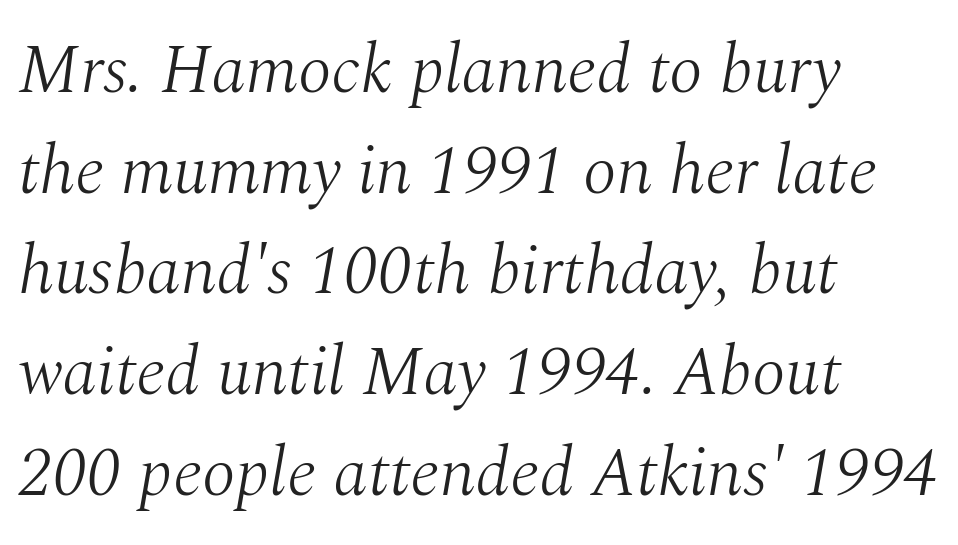
The image shows 69 px light serif type, italic (leaning right); set left-aligned, normal line spacing (1.46x), normal letter spacing, not underlined; medium stroke contrast and a medium x-height.
